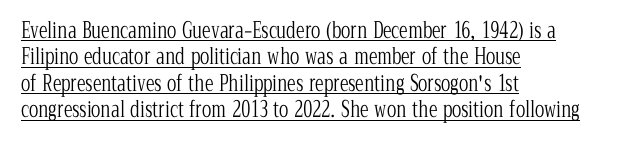
The image shows 22 px text type, upright; set left-aligned, line spacing 1.2x, normal letter spacing, underlined.
